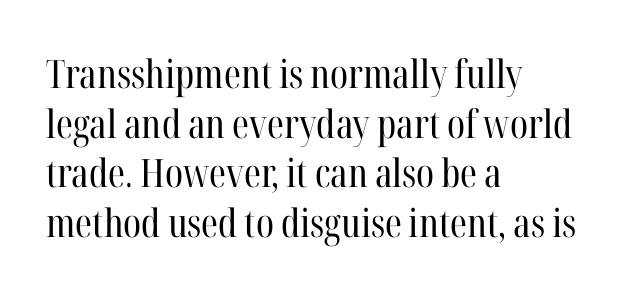
Q: Is the text bold? A: No.
Q: Is the text italic (slanted)? A: No, it is upright.
Q: Is the typeface a serif or a sans-serif typeface? A: Serif.
Q: Is the text underlined? A: No.
Q: How is the paragraph aligned? A: Left-aligned.
Q: Is the spacing between letters normal or unusually wide? A: Normal.
Q: Is the spacing between lines tight, normal or loose? A: Normal.
Q: Width (condensed, normal, or wide)? A: Condensed.
Q: Stroke contrast? A: High.
Q: x-height? A: Medium.
Q: Monospaced? A: No.
